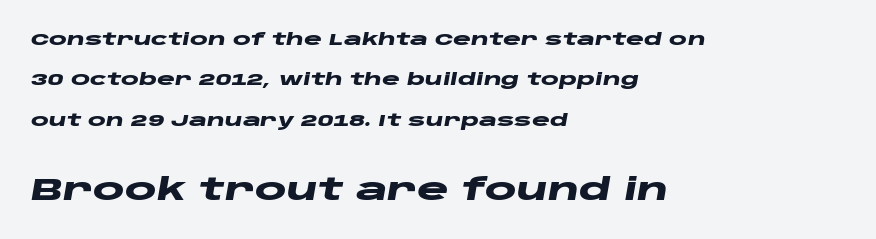
{"italic": "yes", "lean": "right", "slant_degrees": 10, "bold": "yes", "weight": "heavy", "width": "wide", "stroke_contrast": "low", "x_height": "large", "monospaced": "no", "underline": "no", "align": "left", "line_spacing": "loose", "line_spacing_ratio": 2.37, "letter_spacing": "normal", "letter_spacing_em": 0.0, "larger_block": "second", "size_ratio": 1.76, "glyph_px": 30}
